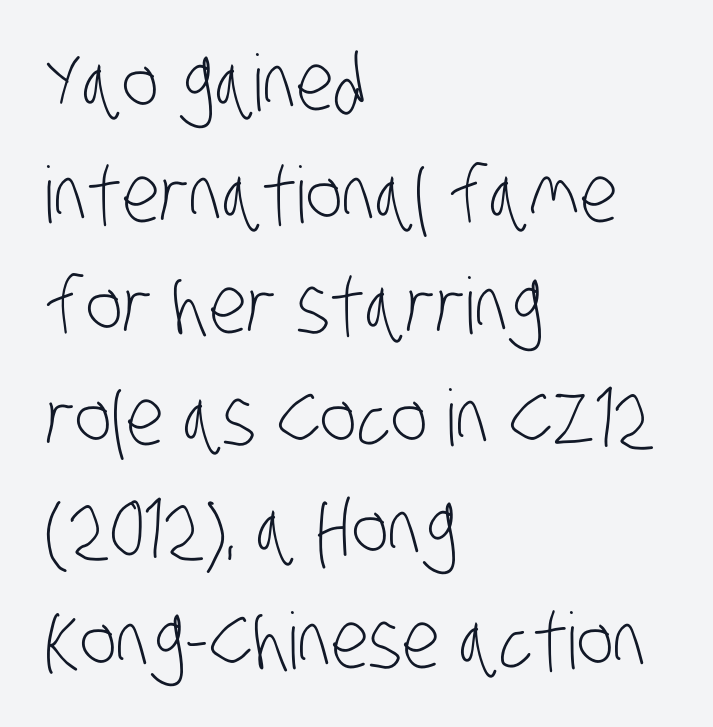
{"serif": "no", "bold": "no", "weight": "light", "width": "condensed", "stroke_contrast": "low", "x_height": "large", "monospaced": "no", "underline": "no", "align": "left", "line_spacing": "normal", "line_spacing_ratio": 1.43, "letter_spacing": "normal", "letter_spacing_em": 0.0, "glyph_px": 78}
